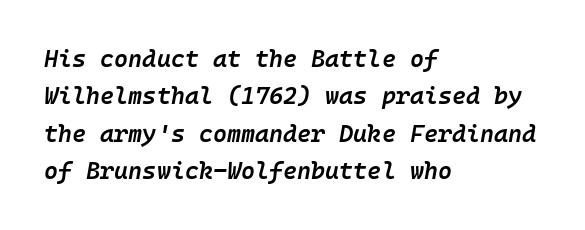
The image shows 24 px text type, italic (leaning right); set left-aligned, normal line spacing (1.56x), normal letter spacing, not underlined.
